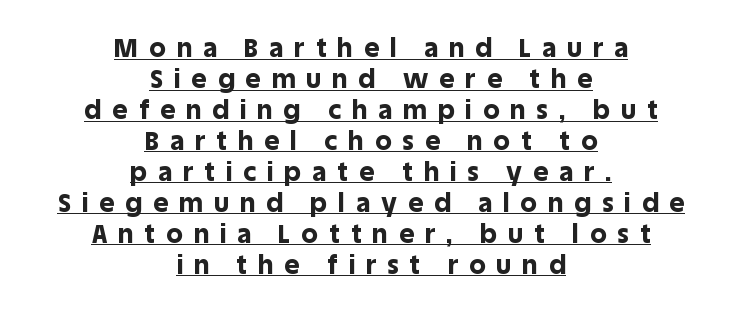
{"italic": "no", "bold": "yes", "underline": "yes", "align": "center", "line_spacing_ratio": 1.19, "letter_spacing": "wide", "letter_spacing_em": 0.43, "glyph_px": 26}
